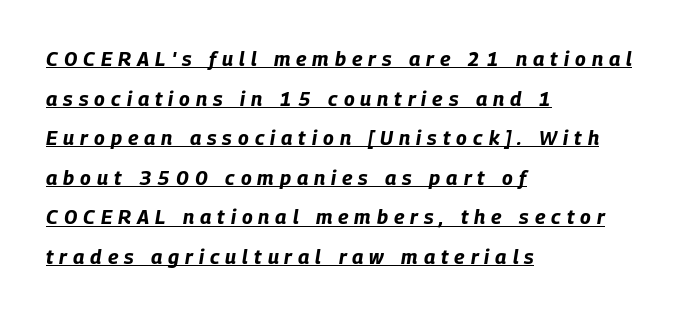
The image shows 20 px bold type, italic (leaning right); set left-aligned, loose line spacing (1.98x), unusually wide letter spacing (+0.3 em), underlined.
